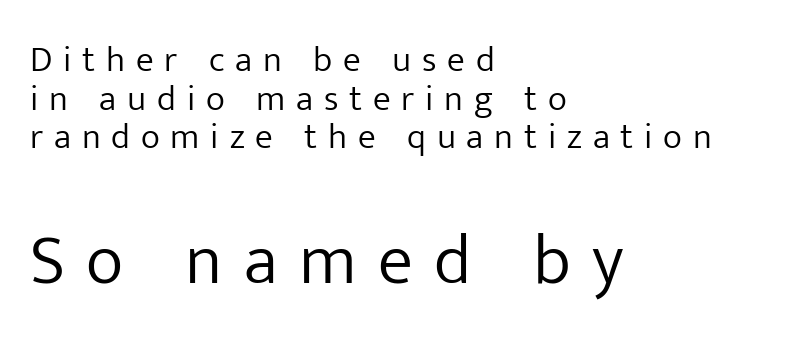
{"serif": "no", "italic": "no", "bold": "no", "weight": "light", "width": "normal", "stroke_contrast": "low", "x_height": "medium", "monospaced": "no", "underline": "no", "align": "left", "line_spacing": "tight", "line_spacing_ratio": 1.07, "letter_spacing": "wide", "letter_spacing_em": 0.3, "larger_block": "second", "size_ratio": 1.97, "glyph_px": 71}
